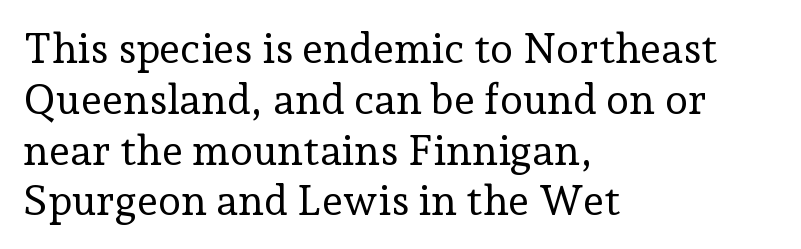
{"serif": "yes", "italic": "no", "bold": "no", "weight": "regular", "width": "normal", "stroke_contrast": "low", "x_height": "medium", "monospaced": "no", "underline": "no", "align": "left", "line_spacing_ratio": 1.21, "letter_spacing": "normal", "letter_spacing_em": 0.0, "glyph_px": 42}
